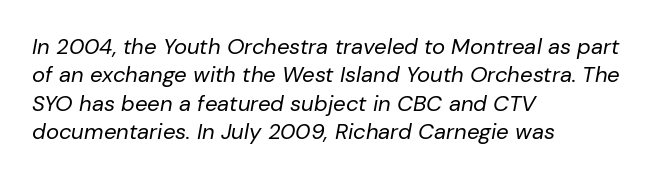
The image shows 22 px text type, italic (leaning right); set left-aligned, normal line spacing (1.29x), normal letter spacing, not underlined.
